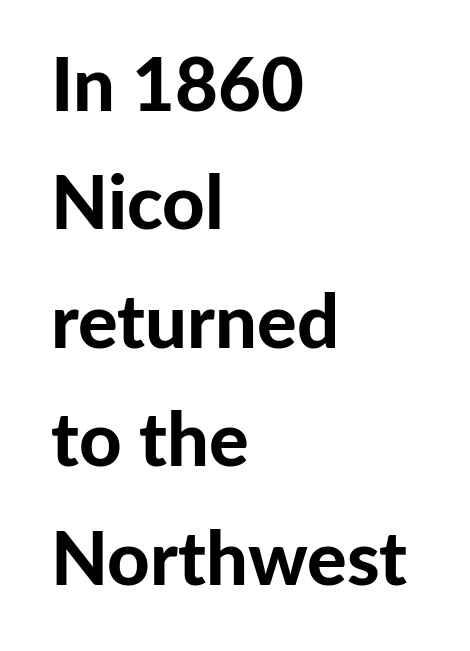
This rendering leaves character spacing at its baseline value. Font category for this specimen: sans-serif. Thick stems and heavy bowls — unmistakably bold. Italic? Not at all — the glyphs are vertical. Typeset ragged right — the left edge is the straight one. Think of a printed novel: that variable character pitch is what you see here.
